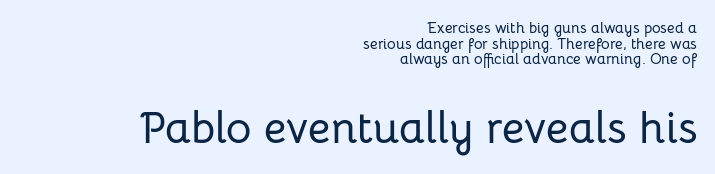
Closely set lines give the paragraph a compact silhouette. A student would call this right alignment; a typographer would say flush right, rag left. Observe the ordinary spacing: letters are neighbours, not strangers. A typesetter would call this proportional, since set widths differ per character.
